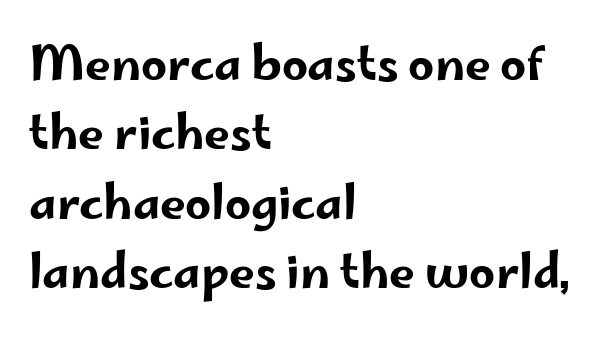
{"serif": "no", "italic": "no", "width": "wide", "stroke_contrast": "low", "x_height": "small", "monospaced": "no", "underline": "no", "align": "left", "line_spacing": "normal", "line_spacing_ratio": 1.51, "letter_spacing": "normal", "letter_spacing_em": 0.0, "glyph_px": 46}
